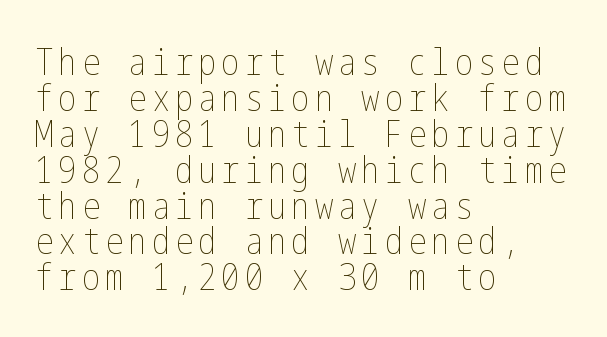
Notice how descenders almost collide with the ascenders below — that's tight leading. A typesetter would mark this as roman, not italic. These lines are set flush left with a ragged right edge. Check under the words: just untouched page. No heavy texture on the line: the type isn't bold.
